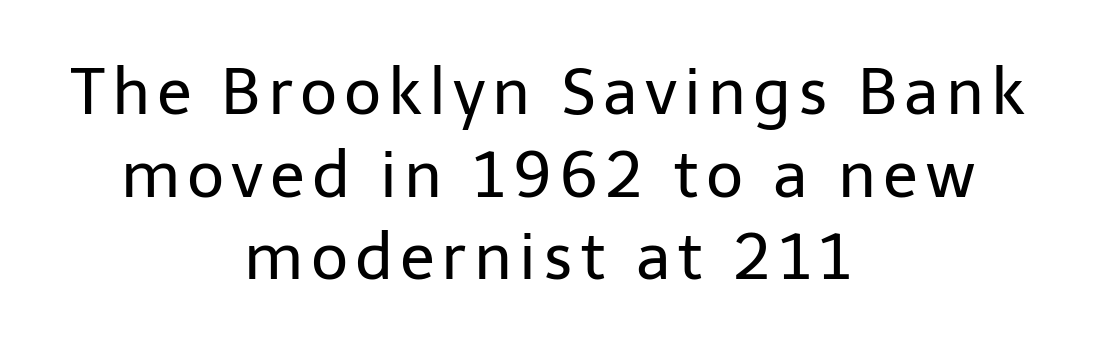
Stems here are at most as thick as an everyday book face. Vertical spacing — default. Quick note: not italic, upright. Alignment: centered. Unmarked baselines from the first word to the last.
